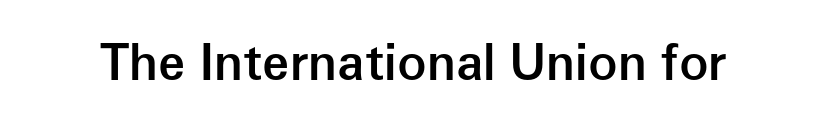
Q: Is the text bold? A: Semi-bold.
Q: Is the text italic (slanted)? A: No, it is upright.
Q: Is the typeface a serif or a sans-serif typeface? A: Sans-serif.
Q: Is the text underlined? A: No.
Q: Is the spacing between letters normal or unusually wide? A: Normal.
Q: Width (condensed, normal, or wide)? A: Normal.
Q: Stroke contrast? A: Low.
Q: x-height? A: Medium.
Q: Monospaced? A: No.
